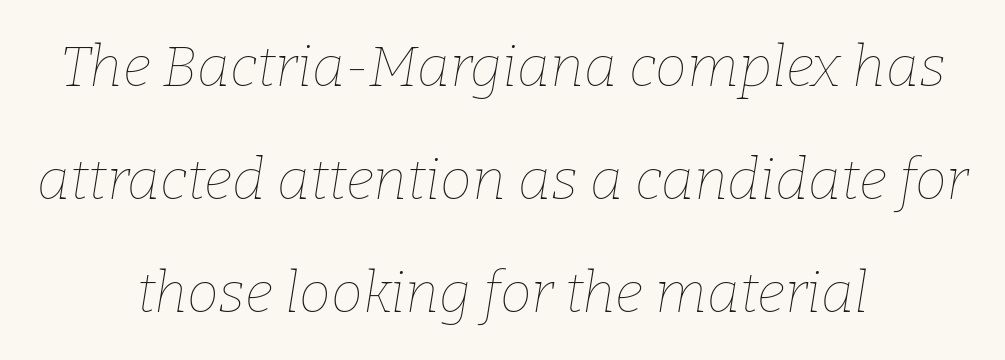
Q: Is the text bold? A: No.
Q: Is the text italic (slanted)? A: Yes, it leans right by about 9 degrees.
Q: Is the text underlined? A: No.
Q: How is the paragraph aligned? A: Centered.
Q: Is the spacing between letters normal or unusually wide? A: Normal.
Q: Is the spacing between lines tight, normal or loose? A: Loose.
Q: Width (condensed, normal, or wide)? A: Normal.
Q: Stroke contrast? A: Low.
Q: x-height? A: Medium.
Q: Monospaced? A: No.
